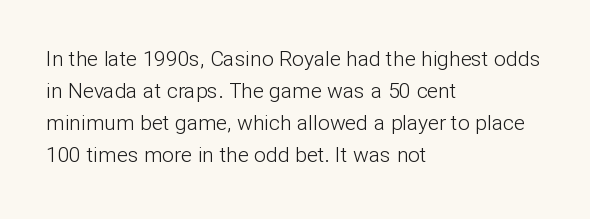
{"italic": "no", "bold": "no", "underline": "no", "align": "left", "line_spacing": "normal", "line_spacing_ratio": 1.53, "letter_spacing": "normal", "letter_spacing_em": 0.0, "glyph_px": 21}
